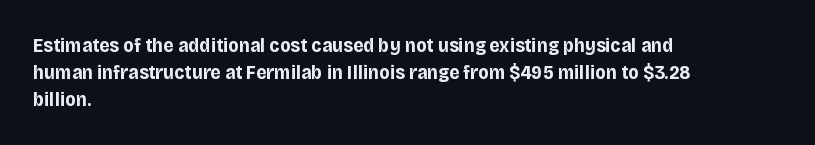
{"italic": "no", "bold": "yes", "underline": "no", "align": "left", "line_spacing": "normal", "line_spacing_ratio": 1.34, "letter_spacing": "normal", "letter_spacing_em": 0.0, "glyph_px": 20}
